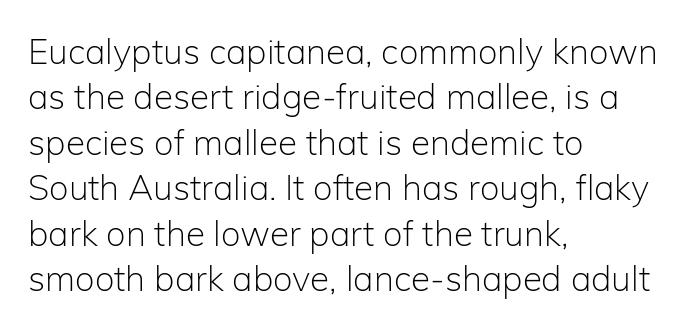
The image shows 35 px light sans-serif type, upright; set left-aligned, normal line spacing (1.3x), normal letter spacing, not underlined; low stroke contrast and a medium x-height.
